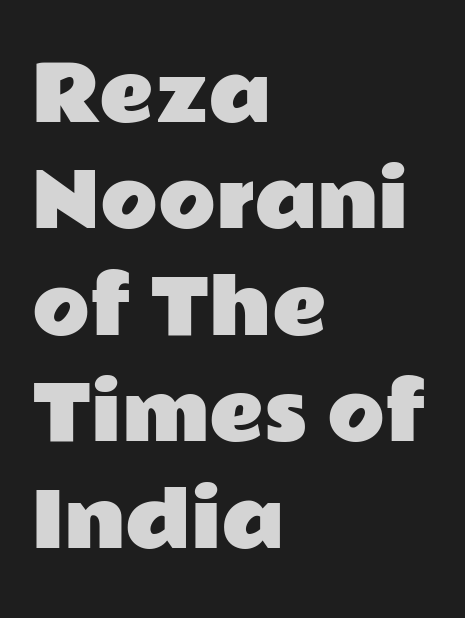
The image shows 75 px wide sans-serif type, upright; set left-aligned, normal line spacing (1.42x), normal letter spacing, not underlined; low stroke contrast and a medium x-height.
